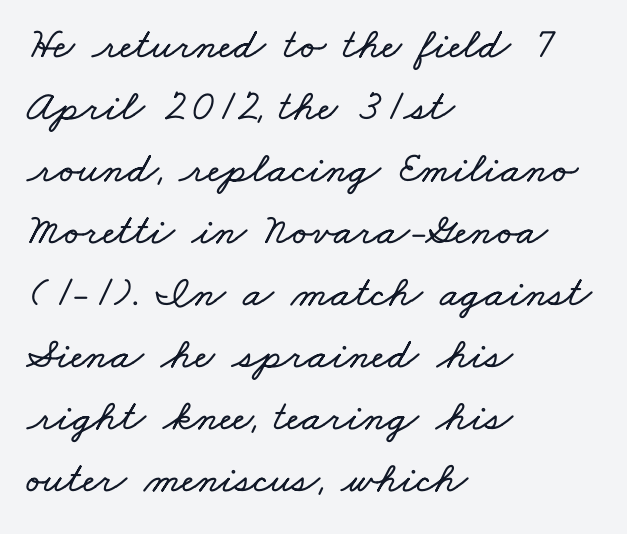
{"width": "wide", "stroke_contrast": "low", "x_height": "small", "monospaced": "no", "underline": "no", "align": "left", "line_spacing": "normal", "line_spacing_ratio": 1.41, "letter_spacing": "normal", "letter_spacing_em": 0.0, "glyph_px": 44}
